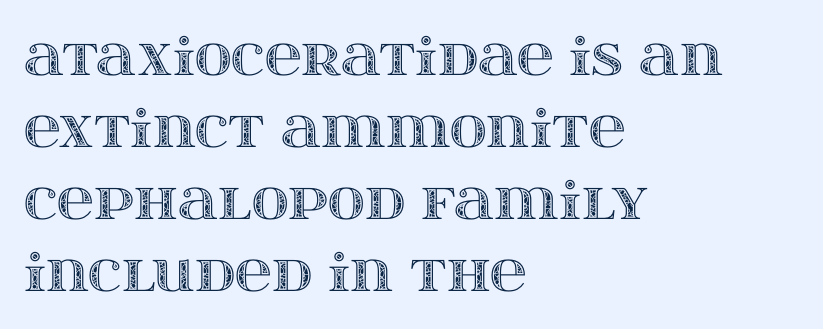
The image shows 51 px wide type, upright; set left-aligned, normal line spacing (1.41x), normal letter spacing, not underlined; a large x-height.
